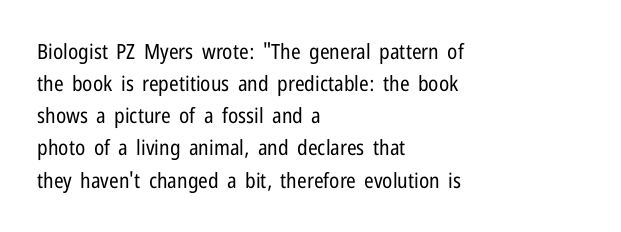
{"italic": "no", "bold": "no", "underline": "no", "align": "left", "line_spacing": "normal", "line_spacing_ratio": 1.53, "letter_spacing": "normal", "letter_spacing_em": 0.0, "glyph_px": 21}
